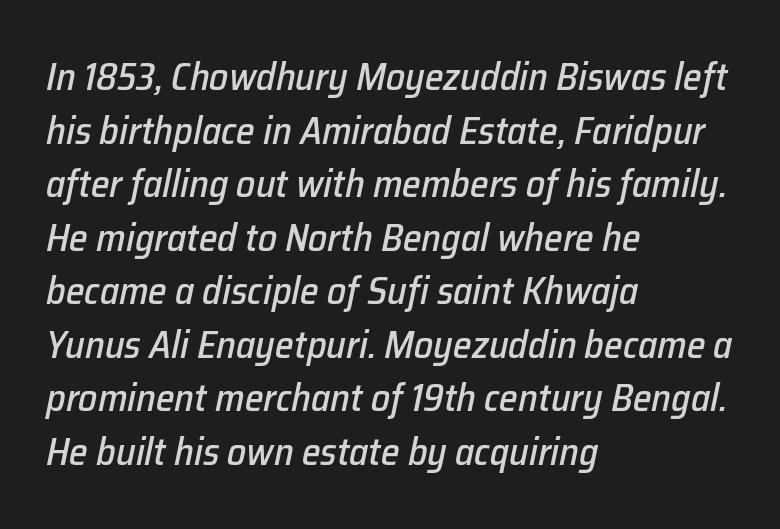
These lines are set flush left with a ragged right edge. The block of text has a typical density, with ordinary space between rows. The face used here has a pronounced slope to its letters. The tracking reads as untouched default to a designer's eye. This rendering features lettering with no underline. The passage shown is typed in a proportional face where columns would drift.
